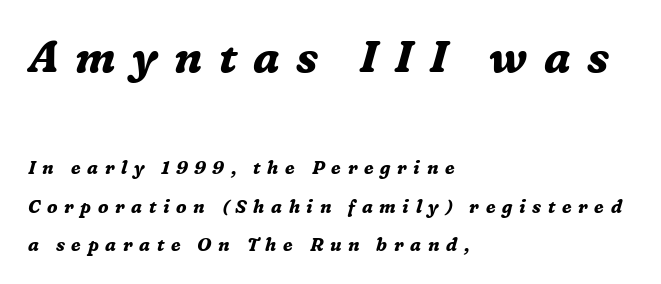
The image shows 44 px bold serif type, italic (leaning right); set left-aligned, loose line spacing (2.12x), unusually wide letter spacing (+0.37 em), not underlined; the first (top) block is 2.44x larger; medium stroke contrast and a medium x-height.
